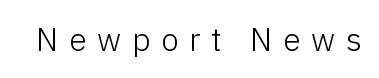
The image shows 32 px light sans-serif type, upright; set unusually wide letter spacing (+0.33 em), not underlined; low stroke contrast and a medium x-height.
